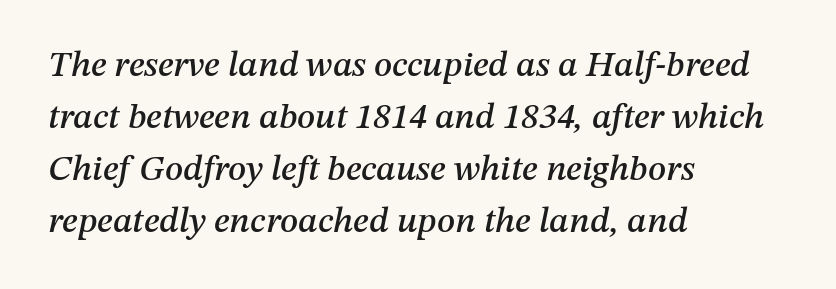
Spacing between characters is what you'd get straight out of the box. Check under the words: just untouched page. Notice how the stems are inclined rather than vertical — that's the hallmark of italics. Line spacing here is normal.
